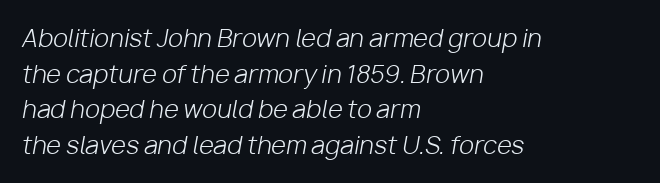
Q: Is the text bold? A: No.
Q: Is the text italic (slanted)? A: Yes, it leans right by about 10 degrees.
Q: Is the text underlined? A: No.
Q: How is the paragraph aligned? A: Left-aligned.
Q: Is the spacing between letters normal or unusually wide? A: Normal.
Q: Is the spacing between lines tight, normal or loose? A: Normal.
